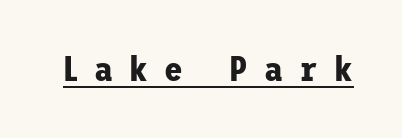
Q: Is the text bold? A: Yes.
Q: Is the text italic (slanted)? A: No, it is upright.
Q: Is the typeface a serif or a sans-serif typeface? A: Sans-serif.
Q: Is the text underlined? A: Yes.
Q: Is the spacing between letters normal or unusually wide? A: Unusually wide.
Q: Width (condensed, normal, or wide)? A: Normal.
Q: Stroke contrast? A: Low.
Q: x-height? A: Medium.
